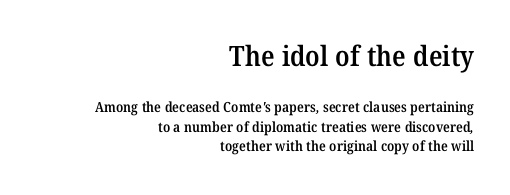
{"serif": "yes", "bold": "semi", "weight": "semibold", "width": "normal", "stroke_contrast": "medium", "x_height": "medium", "monospaced": "no", "underline": "no", "align": "right", "line_spacing": "normal", "line_spacing_ratio": 1.39, "letter_spacing": "normal", "letter_spacing_em": 0.0, "larger_block": "first", "size_ratio": 2.0, "glyph_px": 28}
